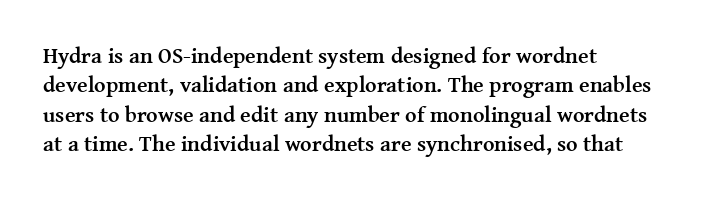
Q: Is the text bold? A: Yes.
Q: Is the text italic (slanted)? A: No, it is upright.
Q: Is the text underlined? A: No.
Q: How is the paragraph aligned? A: Left-aligned.
Q: Is the spacing between letters normal or unusually wide? A: Normal.
Q: Is the spacing between lines tight, normal or loose? A: Normal.
